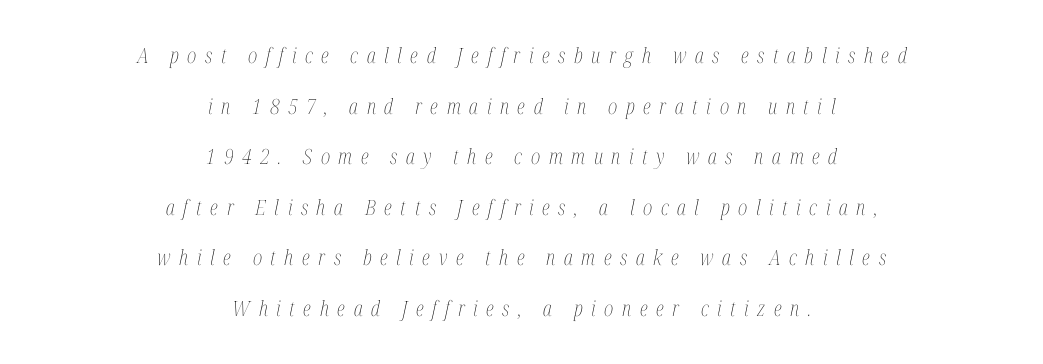
Q: Is the text bold? A: No.
Q: Is the text italic (slanted)? A: Yes, it leans right by about 12 degrees.
Q: Is the text underlined? A: No.
Q: How is the paragraph aligned? A: Centered.
Q: Is the spacing between letters normal or unusually wide? A: Unusually wide.
Q: Is the spacing between lines tight, normal or loose? A: Loose.
